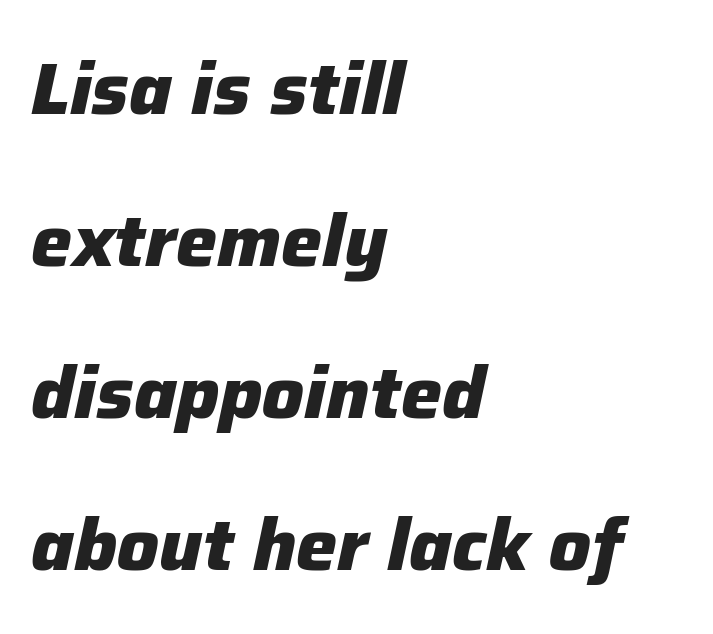
The image shows 73 px heavy type, italic (leaning right); set left-aligned, loose line spacing (2.08x), normal letter spacing, not underlined; low stroke contrast and a medium x-height.
